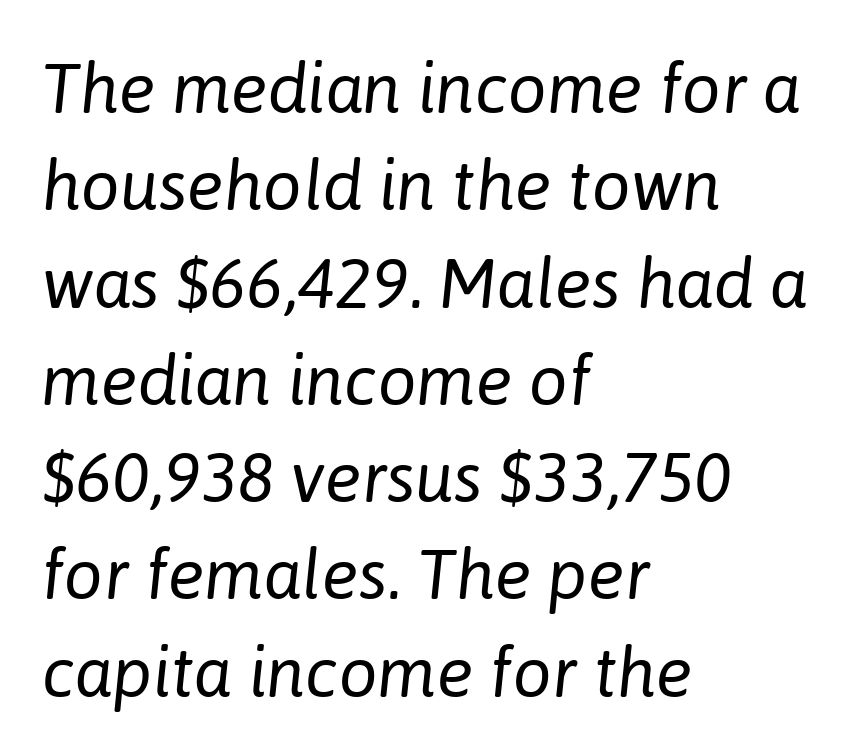
{"italic": "yes", "lean": "right", "slant_degrees": 6, "bold": "no", "weight": "regular", "width": "normal", "stroke_contrast": "low", "x_height": "medium", "monospaced": "no", "underline": "no", "align": "left", "line_spacing": "normal", "line_spacing_ratio": 1.41, "letter_spacing": "normal", "letter_spacing_em": 0.0, "glyph_px": 69}
